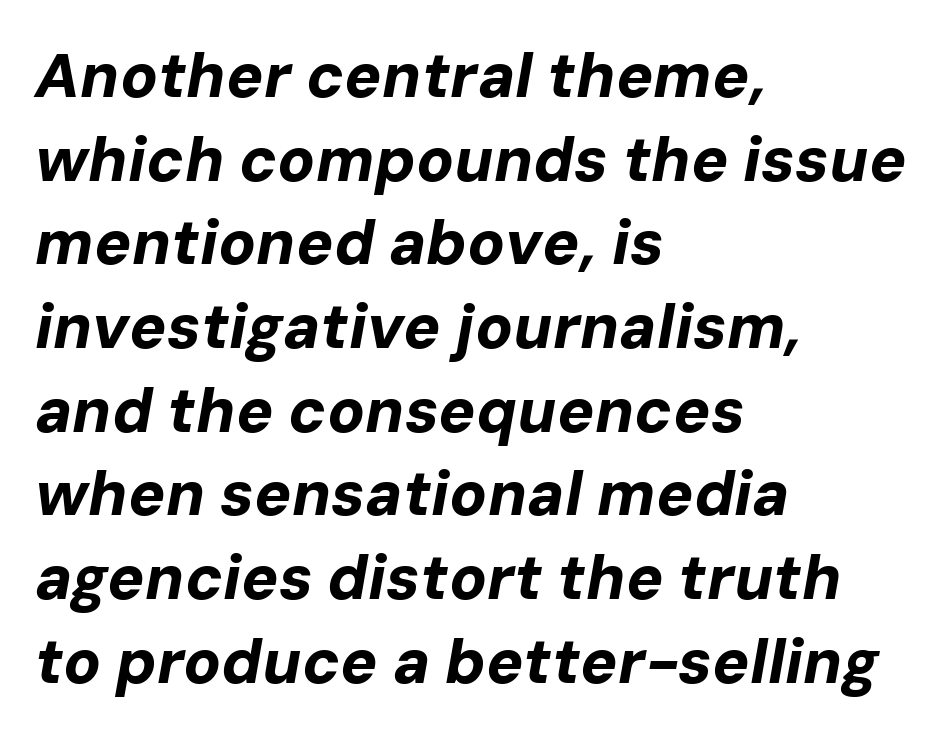
The image shows 62 px bold type, italic (leaning right); set left-aligned, normal line spacing (1.35x), normal letter spacing, not underlined; low stroke contrast and a medium x-height.
